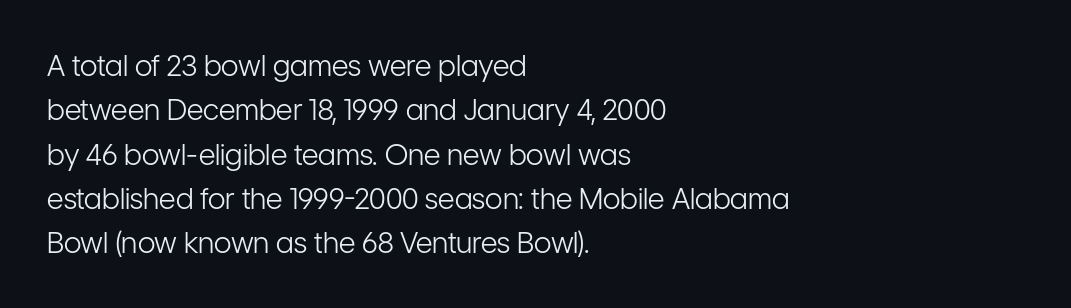
{"serif": "no", "italic": "no", "bold": "no", "weight": "light", "width": "condensed", "stroke_contrast": "low", "x_height": "medium", "monospaced": "no", "underline": "no", "align": "left", "line_spacing": "normal", "line_spacing_ratio": 1.53, "letter_spacing": "normal", "letter_spacing_em": 0.0, "glyph_px": 29}
